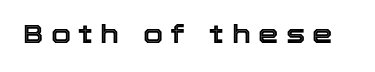
Q: Is the text italic (slanted)? A: No, it is upright.
Q: Is the text underlined? A: No.
Q: Is the spacing between letters normal or unusually wide? A: Unusually wide.
